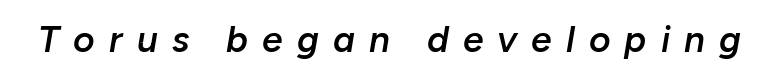
The image shows 37 px semibold type, italic (leaning right); set unusually wide letter spacing (+0.38 em), not underlined; low stroke contrast and a medium x-height.
